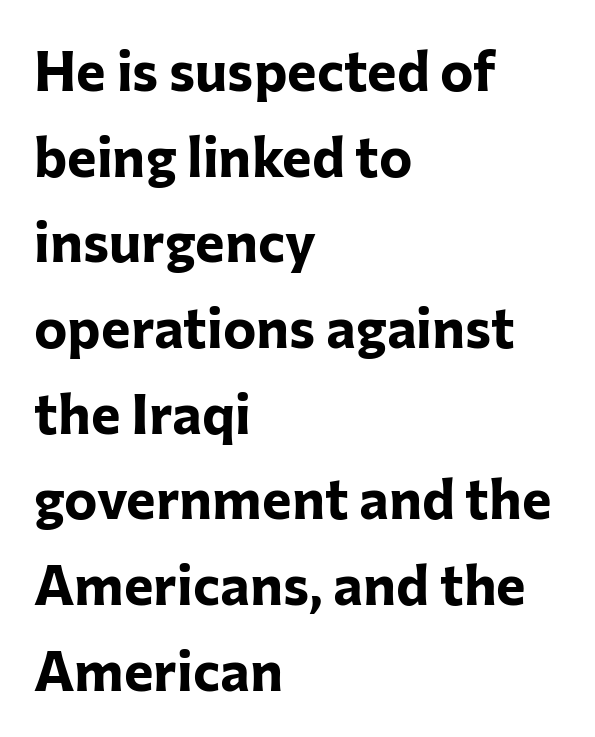
Q: Is the text bold? A: Yes.
Q: Is the text italic (slanted)? A: No, it is upright.
Q: Is the typeface a serif or a sans-serif typeface? A: Sans-serif.
Q: Is the text underlined? A: No.
Q: How is the paragraph aligned? A: Left-aligned.
Q: Is the spacing between letters normal or unusually wide? A: Normal.
Q: Is the spacing between lines tight, normal or loose? A: Normal.
Q: Width (condensed, normal, or wide)? A: Normal.
Q: Stroke contrast? A: Low.
Q: x-height? A: Medium.
Q: Monospaced? A: No.
